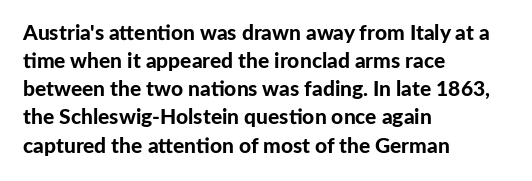
Q: Is the text bold? A: Yes.
Q: Is the text italic (slanted)? A: No, it is upright.
Q: Is the text underlined? A: No.
Q: How is the paragraph aligned? A: Left-aligned.
Q: Is the spacing between letters normal or unusually wide? A: Normal.
Q: Is the spacing between lines tight, normal or loose? A: Normal.
